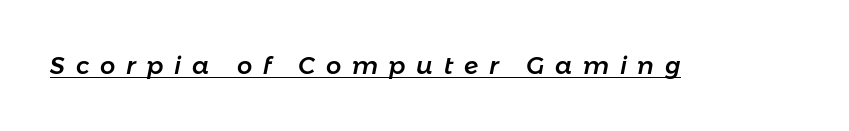
{"italic": "yes", "lean": "right", "slant_degrees": 11, "underline": "yes", "letter_spacing": "wide", "letter_spacing_em": 0.45, "glyph_px": 24}
